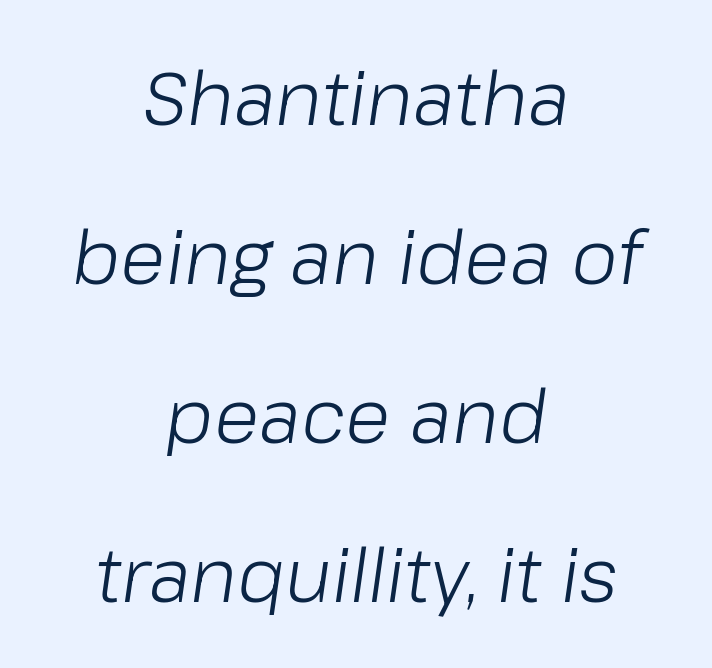
Stems here are at most as thick as an everyday book face. The lettering tilts uniformly, giving the passage an italic look. This rendering features lettering with no underline. Notice the wide empty band between every row — that's loose leading. Is the letter spacing exaggerated? No — it looks like the ordinary default.
